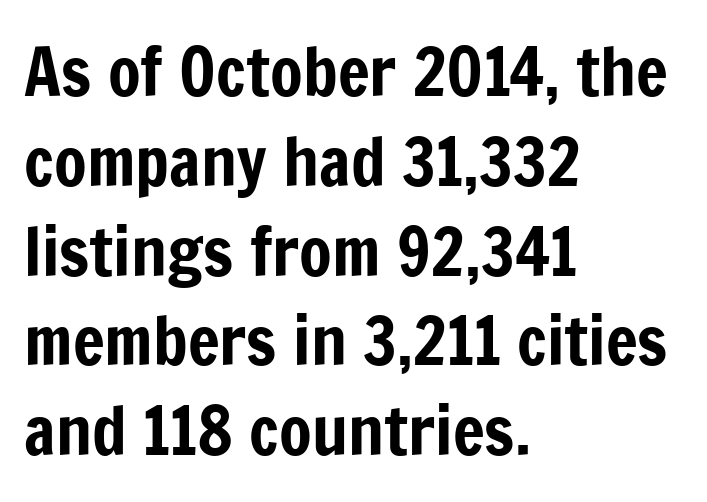
Q: Is the text italic (slanted)? A: No, it is upright.
Q: Is the typeface a serif or a sans-serif typeface? A: Sans-serif.
Q: Is the text underlined? A: No.
Q: How is the paragraph aligned? A: Left-aligned.
Q: Is the spacing between letters normal or unusually wide? A: Normal.
Q: Is the spacing between lines tight, normal or loose? A: Normal.
Q: Width (condensed, normal, or wide)? A: Condensed.
Q: Stroke contrast? A: Low.
Q: x-height? A: Medium.
Q: Monospaced? A: No.
